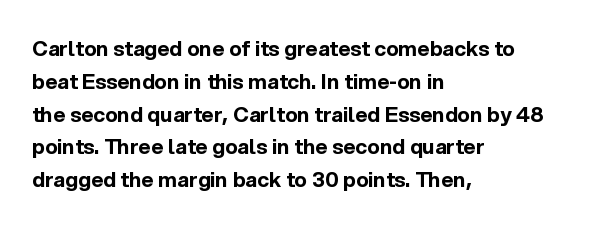
{"italic": "no", "bold": "yes", "underline": "no", "align": "left", "line_spacing": "normal", "line_spacing_ratio": 1.56, "letter_spacing": "normal", "letter_spacing_em": 0.0, "glyph_px": 21}
